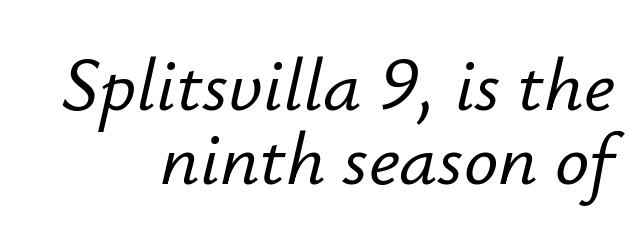
{"italic": "yes", "lean": "right", "slant_degrees": 12, "width": "normal", "stroke_contrast": "low", "x_height": "small", "monospaced": "no", "underline": "no", "align": "right", "line_spacing": "tight", "line_spacing_ratio": 0.97, "letter_spacing": "normal", "letter_spacing_em": 0.0, "glyph_px": 76}
